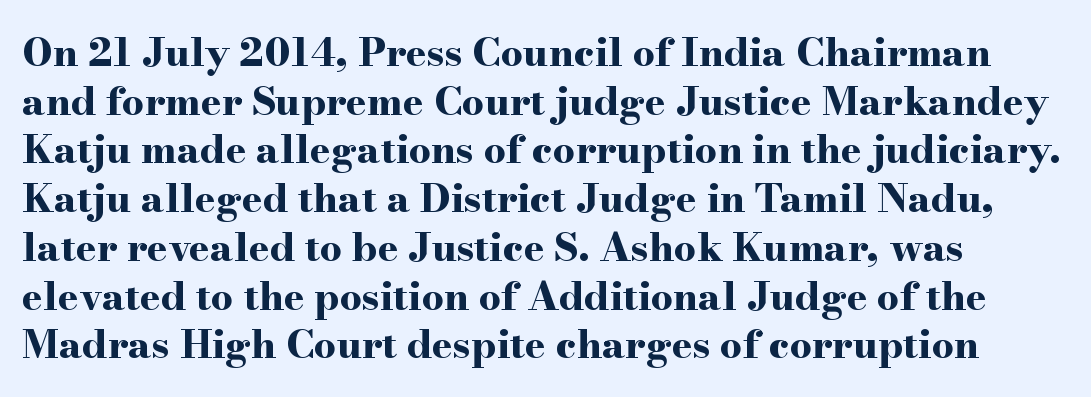
{"serif": "yes", "italic": "no", "bold": "yes", "weight": "bold", "width": "wide", "stroke_contrast": "high", "x_height": "small", "monospaced": "no", "underline": "no", "align": "left", "line_spacing": "normal", "line_spacing_ratio": 1.25, "letter_spacing": "normal", "letter_spacing_em": 0.0, "glyph_px": 39}
